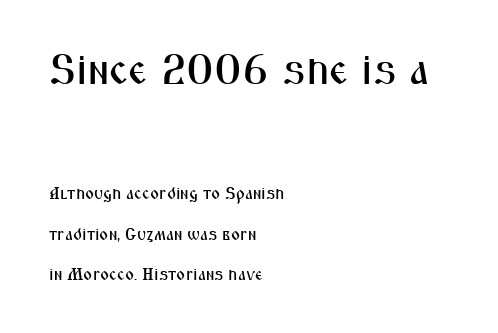
Q: Is the text italic (slanted)? A: No, it is upright.
Q: Is the typeface a serif or a sans-serif typeface? A: Sans-serif.
Q: Is the text underlined? A: No.
Q: How is the paragraph aligned? A: Left-aligned.
Q: Is the spacing between letters normal or unusually wide? A: Normal.
Q: Is the spacing between lines tight, normal or loose? A: Loose.
Q: Which block of text is set in a larger size, the first (top) or the second (bottom)? A: The first (top) one.
Q: Width (condensed, normal, or wide)? A: Condensed.
Q: Stroke contrast? A: Medium.
Q: x-height? A: Medium.
Q: Monospaced? A: No.
